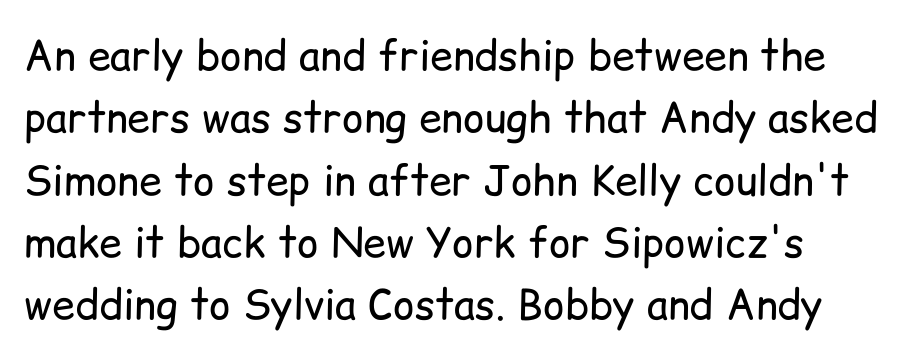
Q: Is the text bold? A: No.
Q: Is the text italic (slanted)? A: No, it is upright.
Q: Is the typeface a serif or a sans-serif typeface? A: Sans-serif.
Q: Is the text underlined? A: No.
Q: How is the paragraph aligned? A: Left-aligned.
Q: Is the spacing between letters normal or unusually wide? A: Normal.
Q: Is the spacing between lines tight, normal or loose? A: Normal.
Q: Width (condensed, normal, or wide)? A: Normal.
Q: Stroke contrast? A: Low.
Q: x-height? A: Medium.
Q: Monospaced? A: No.
